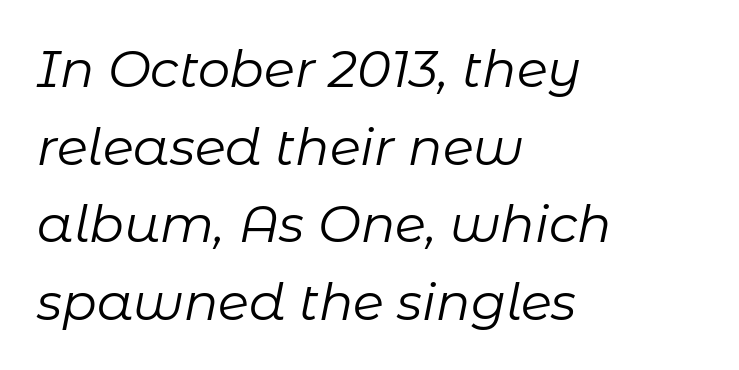
Q: Is the text bold? A: No.
Q: Is the text italic (slanted)? A: Yes, it leans right by about 11 degrees.
Q: Is the text underlined? A: No.
Q: How is the paragraph aligned? A: Left-aligned.
Q: Is the spacing between letters normal or unusually wide? A: Normal.
Q: Is the spacing between lines tight, normal or loose? A: Normal.
Q: Width (condensed, normal, or wide)? A: Normal.
Q: Stroke contrast? A: Low.
Q: x-height? A: Medium.
Q: Monospaced? A: No.
